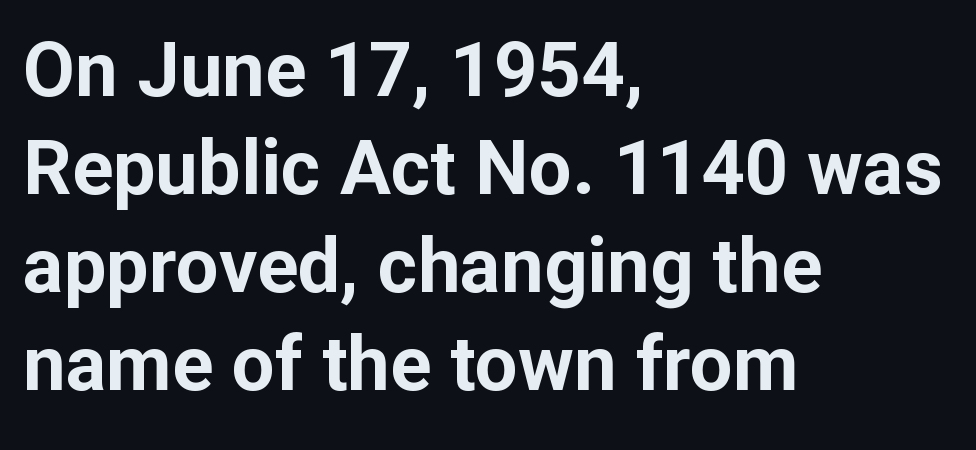
The image shows 76 px bold sans-serif type, upright; set left-aligned, normal line spacing (1.29x), normal letter spacing, not underlined; low stroke contrast and a medium x-height.
